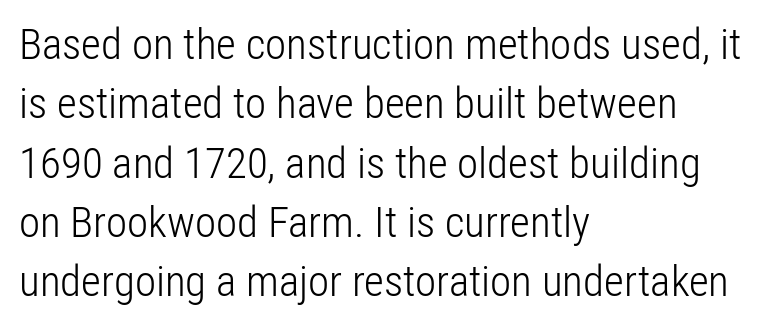
The image shows 43 px light, condensed sans-serif type, upright; set left-aligned, normal line spacing (1.38x), normal letter spacing, not underlined; low stroke contrast and a medium x-height.
